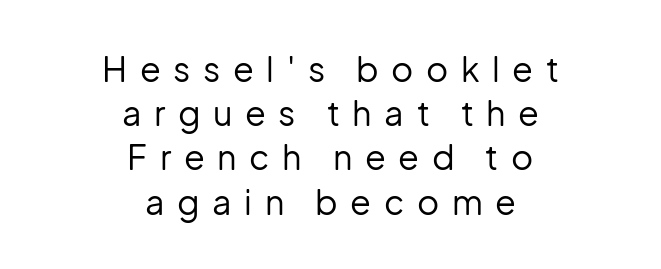
Q: Is the text bold? A: No.
Q: Is the text italic (slanted)? A: No, it is upright.
Q: Is the typeface a serif or a sans-serif typeface? A: Sans-serif.
Q: Is the text underlined? A: No.
Q: How is the paragraph aligned? A: Centered.
Q: Is the spacing between letters normal or unusually wide? A: Unusually wide.
Q: Is the spacing between lines tight, normal or loose? A: Normal.
Q: Width (condensed, normal, or wide)? A: Normal.
Q: Stroke contrast? A: Low.
Q: x-height? A: Medium.
Q: Monospaced? A: No.
